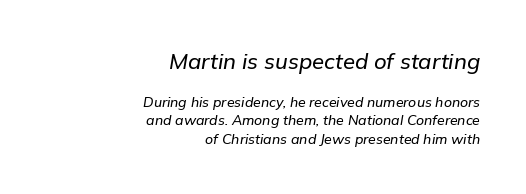
The axis of the letterforms is tilted away from vertical. The rendering uses a moderate line-height, typical for paragraphs. The paragraph shown leans on its right margin. In terms of letterspacing, this is plain default setting. Top chunk: large. Bottom chunk: small. The glyphs are unaccompanied by any horizontal stroke below them.
